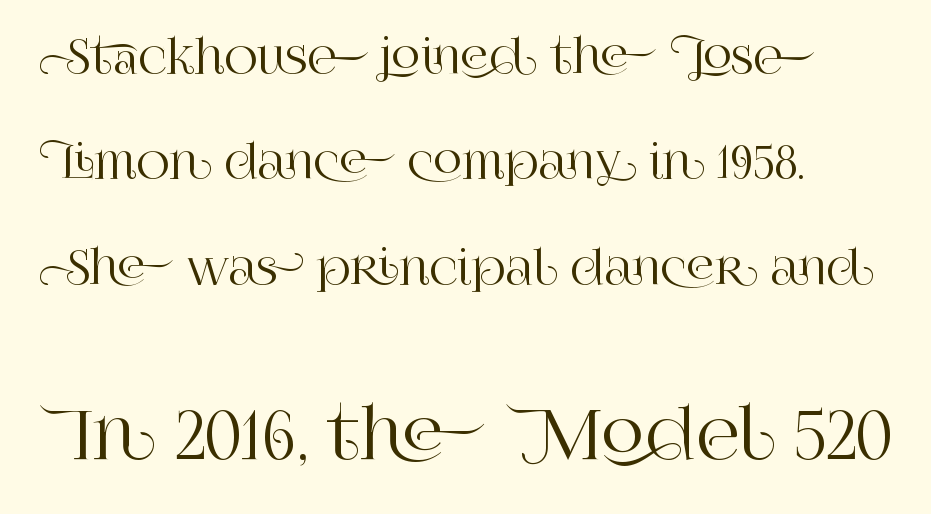
The image shows 67 px serif type, upright; set left-aligned, loose line spacing (2.34x), normal letter spacing, not underlined; the second (bottom) block is 1.49x larger; high stroke contrast and a large x-height.
